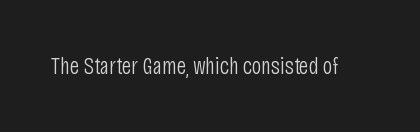
Q: Is the text bold? A: No.
Q: Is the text italic (slanted)? A: No, it is upright.
Q: Is the text underlined? A: No.
Q: Is the spacing between letters normal or unusually wide? A: Normal.
